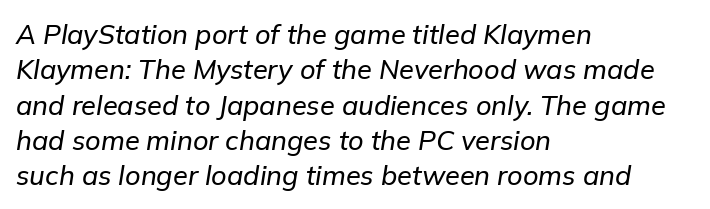
Q: Is the text italic (slanted)? A: Yes, it leans right by about 9 degrees.
Q: Is the text underlined? A: No.
Q: How is the paragraph aligned? A: Left-aligned.
Q: Is the spacing between letters normal or unusually wide? A: Normal.
Q: Is the spacing between lines tight, normal or loose? A: Normal.
